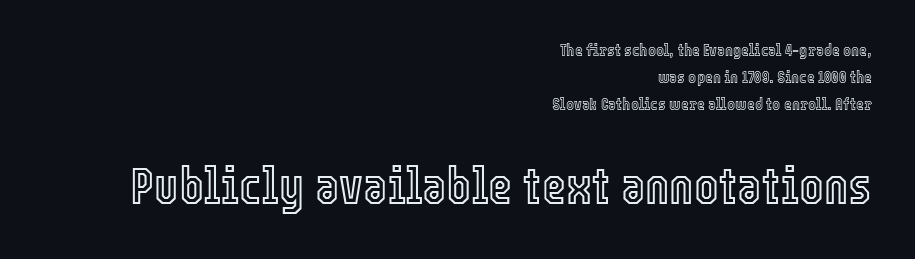
The image shows 52 px condensed type, upright; set right-aligned, normal line spacing (1.58x), normal letter spacing, not underlined; the second (bottom) block is 3.06x larger; a medium x-height.
